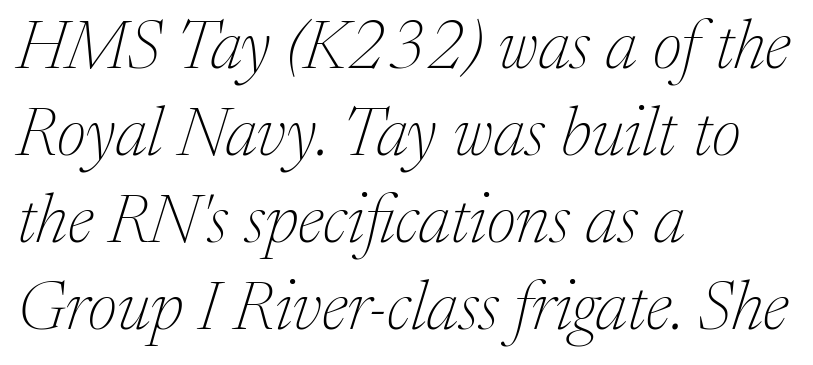
The image shows 69 px thin serif type, italic (leaning right); set left-aligned, normal line spacing (1.26x), normal letter spacing, not underlined; medium stroke contrast and a medium x-height.
